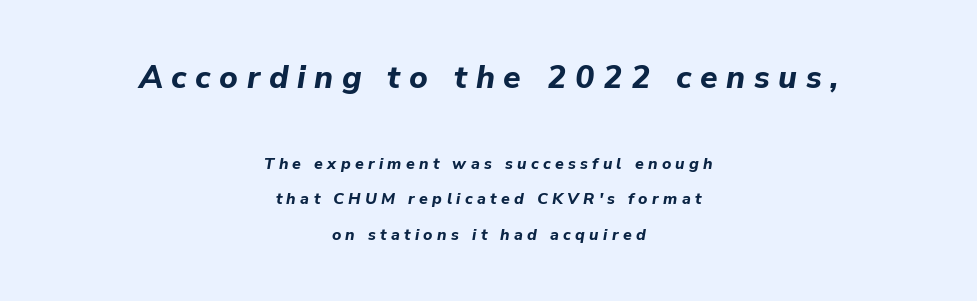
The image shows 32 px bold type, italic (leaning right); set centered, loose line spacing (2.22x), unusually wide letter spacing (+0.27 em), not underlined; the first (top) block is 2.0x larger; low stroke contrast and a medium x-height.
